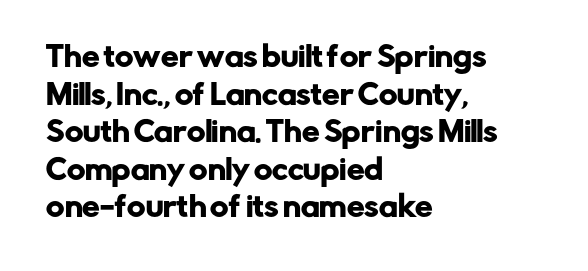
{"serif": "no", "italic": "no", "width": "normal", "stroke_contrast": "low", "x_height": "medium", "monospaced": "no", "underline": "no", "align": "left", "line_spacing": "normal", "line_spacing_ratio": 1.34, "letter_spacing": "normal", "letter_spacing_em": 0.0, "glyph_px": 28}
